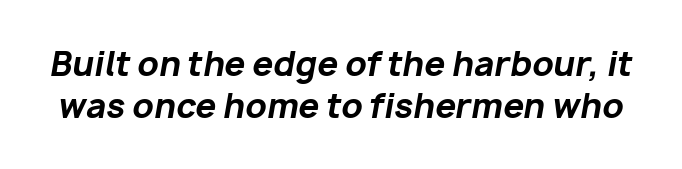
Q: Is the text bold? A: Yes.
Q: Is the text italic (slanted)? A: Yes, it leans right by about 10 degrees.
Q: Is the text underlined? A: No.
Q: Is the spacing between letters normal or unusually wide? A: Normal.
Q: Is the spacing between lines tight, normal or loose? A: Normal.
Q: Width (condensed, normal, or wide)? A: Normal.
Q: Stroke contrast? A: Low.
Q: x-height? A: Medium.
Q: Monospaced? A: No.
